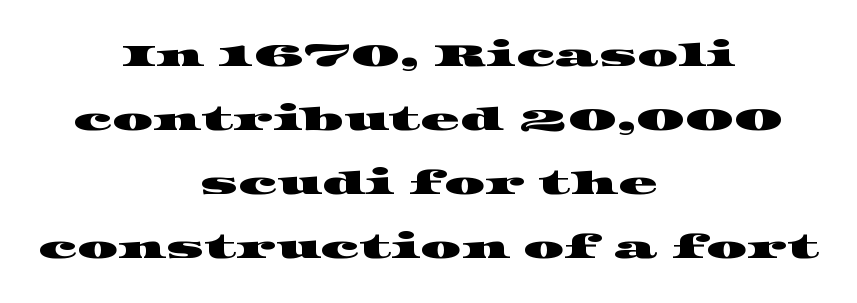
The image shows 32 px wide serif type; set centered, loose line spacing (2.0x), normal letter spacing, not underlined; high stroke contrast and a large x-height.
